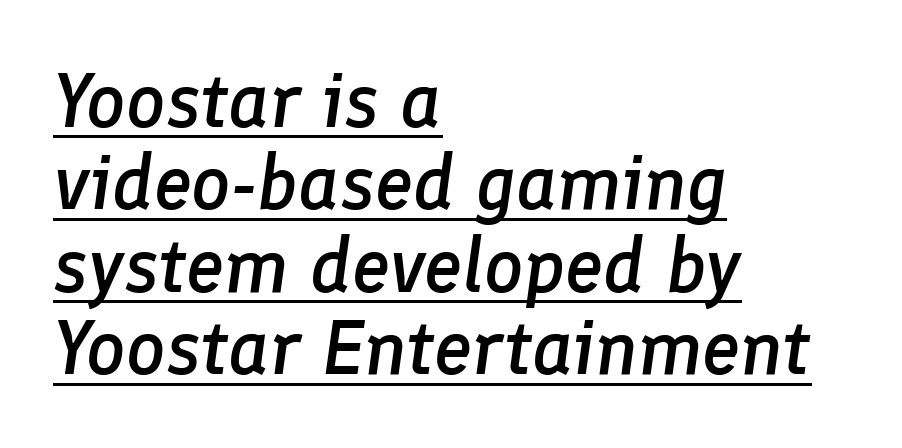
Q: Is the text bold? A: Semi-bold.
Q: Is the text italic (slanted)? A: Yes, it leans right by about 8 degrees.
Q: Is the text underlined? A: Yes.
Q: How is the paragraph aligned? A: Left-aligned.
Q: Is the spacing between letters normal or unusually wide? A: Normal.
Q: Is the spacing between lines tight, normal or loose? A: Tight.
Q: Width (condensed, normal, or wide)? A: Normal.
Q: Stroke contrast? A: Low.
Q: x-height? A: Medium.
Q: Monospaced? A: No.
